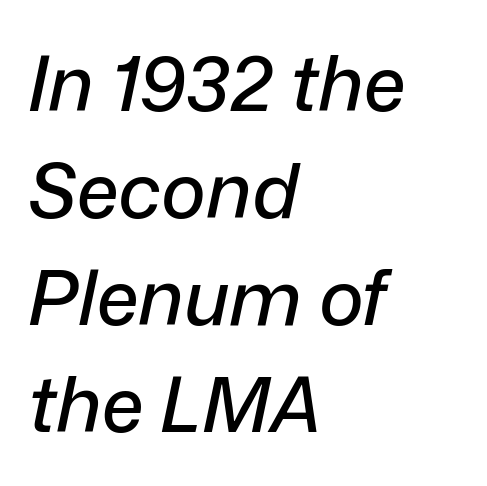
{"italic": "yes", "lean": "right", "slant_degrees": 12, "width": "normal", "stroke_contrast": "low", "x_height": "medium", "monospaced": "no", "underline": "no", "align": "left", "line_spacing": "normal", "line_spacing_ratio": 1.41, "letter_spacing": "normal", "letter_spacing_em": 0.0, "glyph_px": 76}
